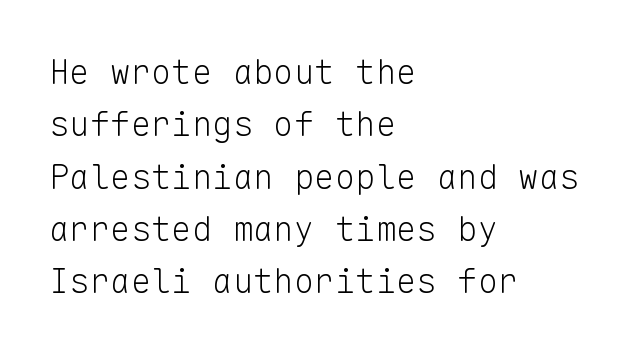
{"serif": "no", "italic": "no", "bold": "no", "weight": "light", "width": "normal", "stroke_contrast": "low", "x_height": "medium", "monospaced": "yes", "underline": "no", "align": "left", "line_spacing": "normal", "line_spacing_ratio": 1.54, "letter_spacing": "normal", "letter_spacing_em": 0.0, "glyph_px": 34}
